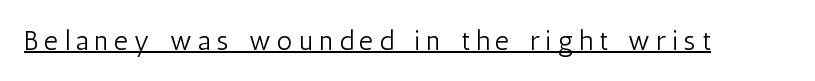
The image shows 27 px text type, upright; set unusually wide letter spacing (+0.23 em), underlined.
